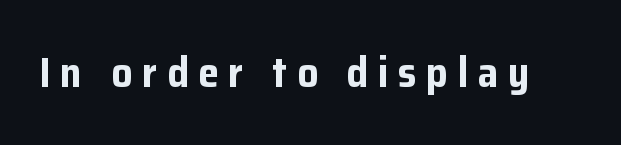
Q: Is the text bold? A: Yes.
Q: Is the text italic (slanted)? A: No, it is upright.
Q: Is the typeface a serif or a sans-serif typeface? A: Sans-serif.
Q: Is the text underlined? A: No.
Q: Is the spacing between letters normal or unusually wide? A: Unusually wide.
Q: Width (condensed, normal, or wide)? A: Normal.
Q: Stroke contrast? A: Low.
Q: x-height? A: Medium.
Q: Monospaced? A: No.
